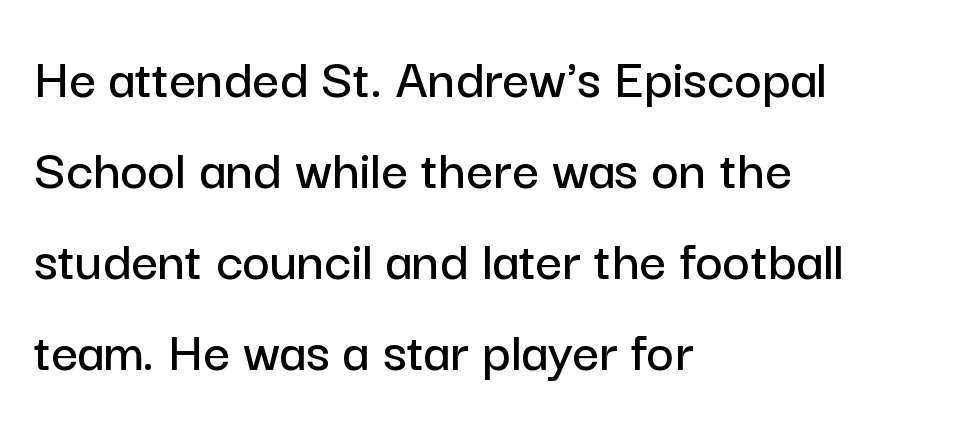
{"serif": "no", "italic": "no", "width": "normal", "stroke_contrast": "low", "x_height": "medium", "monospaced": "no", "underline": "no", "align": "left", "line_spacing": "normal", "line_spacing_ratio": 1.54, "letter_spacing": "normal", "letter_spacing_em": 0.0, "glyph_px": 59}
